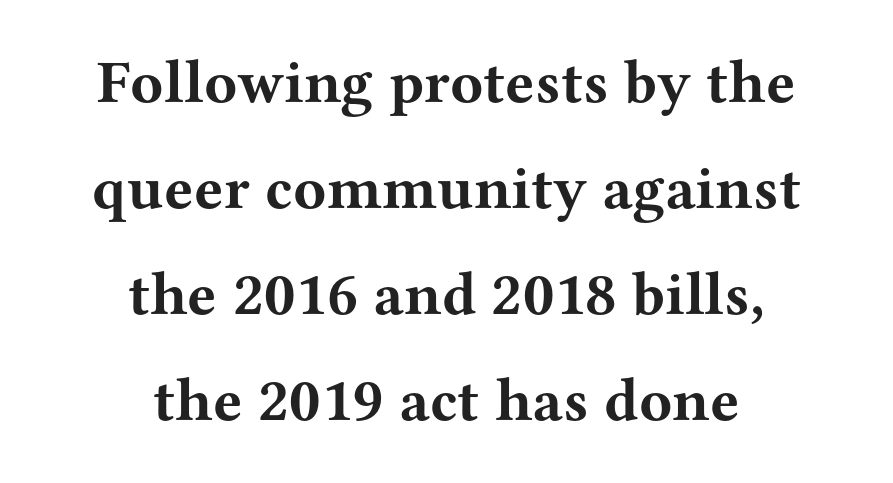
A centered setting, common on invitations and titles, is used for this passage. Looks like regular typesetting: each glyph gets only the width it needs. Check where the strokes stop: tiny serifs finish them off. Italic? Not at all — the glyphs are vertical. Just letters on the line, the space beneath them empty.
